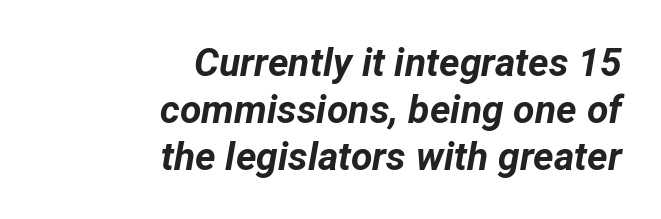
{"italic": "yes", "lean": "right", "slant_degrees": 12, "bold": "yes", "weight": "bold", "width": "normal", "stroke_contrast": "low", "x_height": "medium", "monospaced": "no", "underline": "no", "align": "right", "line_spacing_ratio": 1.2, "letter_spacing": "normal", "letter_spacing_em": 0.0, "glyph_px": 39}
